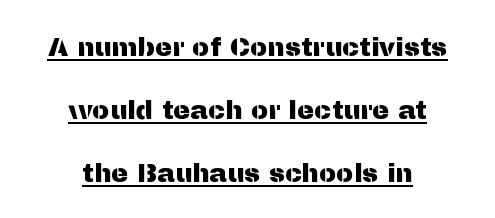
The image shows 26 px text type, upright; set centered, loose line spacing (2.42x), normal letter spacing, underlined.
